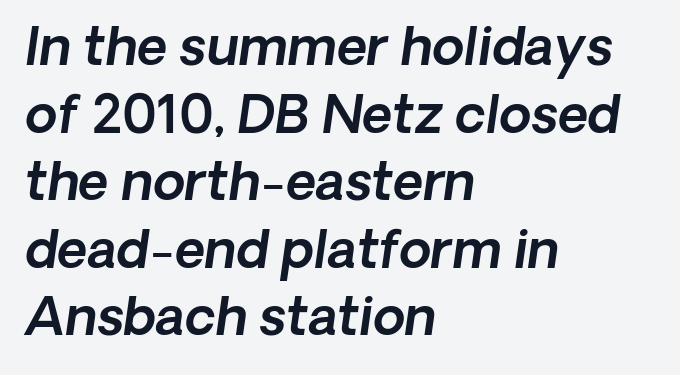
The font's italic variant was chosen for this text. Looks like regular typesetting: each glyph gets only the width it needs. Compared with typical body copy, the letter spacing here is the same. Underline: absent. The passage shown stacks its lines at a standard gap.
